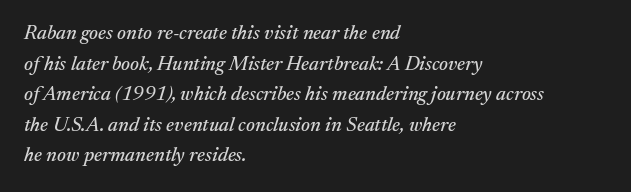
Q: Is the text italic (slanted)? A: Yes, it leans right by about 17 degrees.
Q: Is the text underlined? A: No.
Q: How is the paragraph aligned? A: Left-aligned.
Q: Is the spacing between letters normal or unusually wide? A: Normal.
Q: Is the spacing between lines tight, normal or loose? A: Normal.
